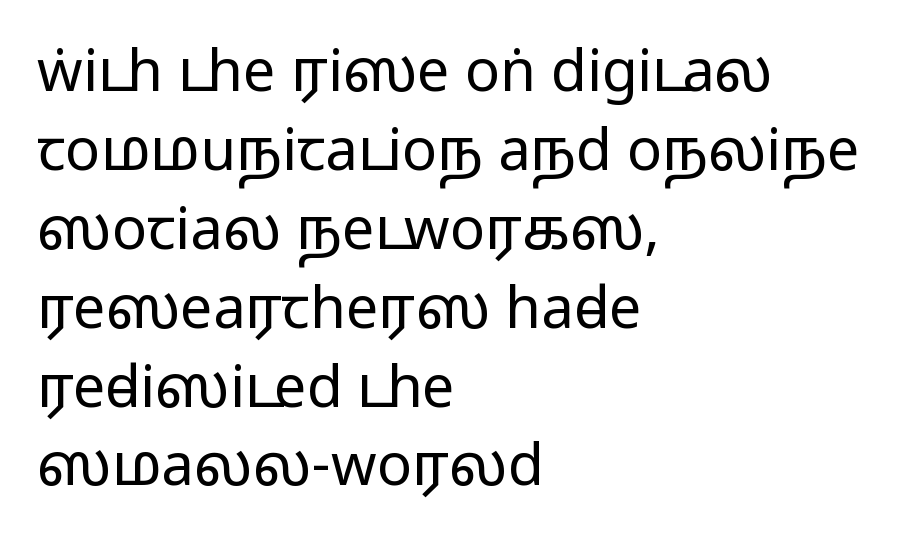
Q: Is the text italic (slanted)? A: No, it is upright.
Q: Is the typeface a serif or a sans-serif typeface? A: Sans-serif.
Q: Is the text underlined? A: No.
Q: How is the paragraph aligned? A: Left-aligned.
Q: Is the spacing between letters normal or unusually wide? A: Normal.
Q: Is the spacing between lines tight, normal or loose? A: Normal.
Q: Width (condensed, normal, or wide)? A: Wide.
Q: Stroke contrast? A: Medium.
Q: Monospaced? A: No.
